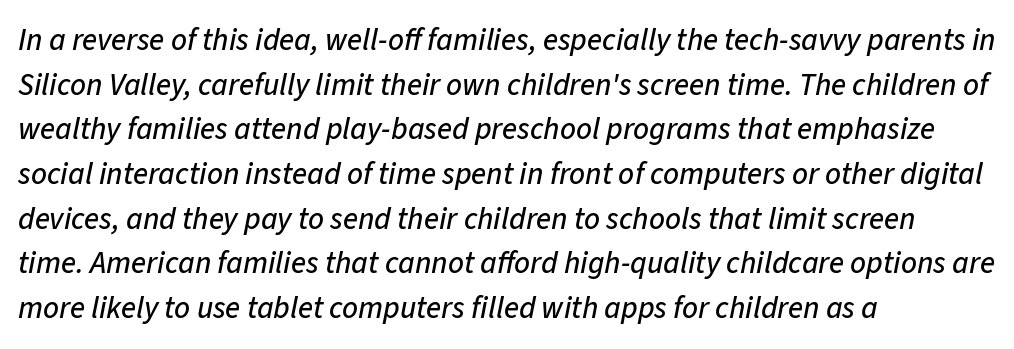
The image shows 31 px text type, italic (leaning right); set left-aligned, normal line spacing (1.44x), normal letter spacing, not underlined; low stroke contrast and a medium x-height.
